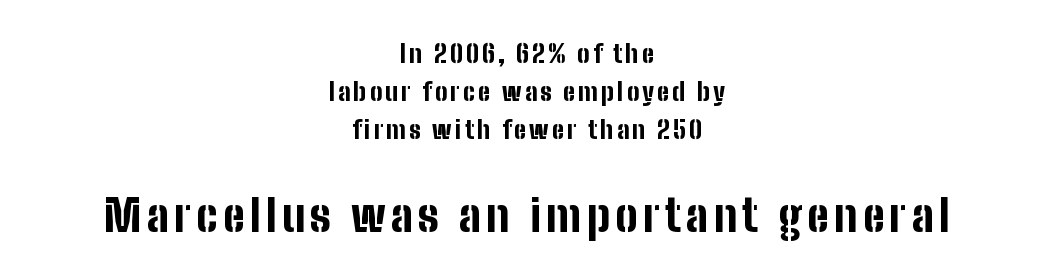
The image shows 44 px bold, condensed sans-serif type, upright; set centered, normal line spacing (1.53x), not underlined; the second (bottom) block is 1.76x larger; low stroke contrast and a medium x-height.
